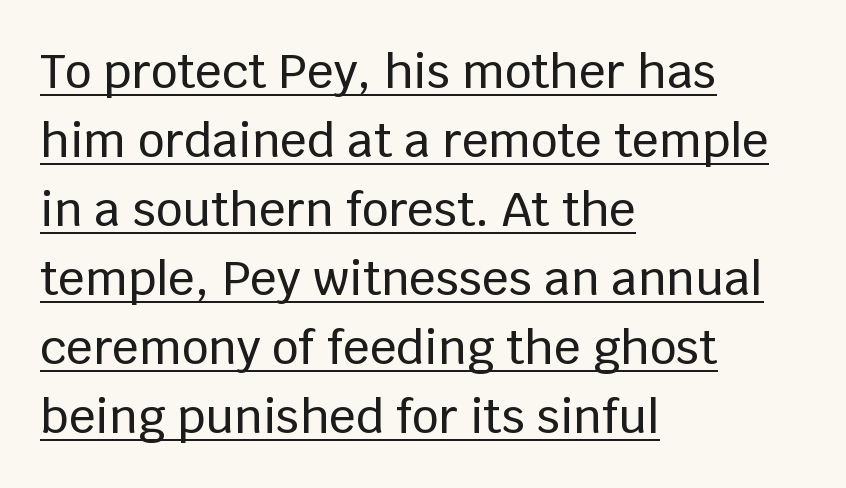
Q: Is the text italic (slanted)? A: No, it is upright.
Q: Is the typeface a serif or a sans-serif typeface? A: Sans-serif.
Q: Is the text underlined? A: Yes.
Q: How is the paragraph aligned? A: Left-aligned.
Q: Is the spacing between letters normal or unusually wide? A: Normal.
Q: Is the spacing between lines tight, normal or loose? A: Normal.
Q: Width (condensed, normal, or wide)? A: Normal.
Q: Stroke contrast? A: Low.
Q: x-height? A: Large.
Q: Monospaced? A: No.
